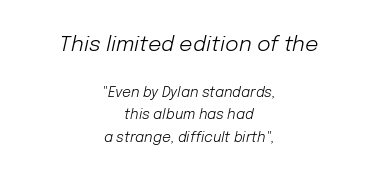
Q: Is the text bold? A: No.
Q: Is the text italic (slanted)? A: Yes, it leans right by about 12 degrees.
Q: Is the text underlined? A: No.
Q: How is the paragraph aligned? A: Centered.
Q: Is the spacing between letters normal or unusually wide? A: Normal.
Q: Is the spacing between lines tight, normal or loose? A: Normal.
Q: Which block of text is set in a larger size, the first (top) or the second (bottom)? A: The first (top) one.
